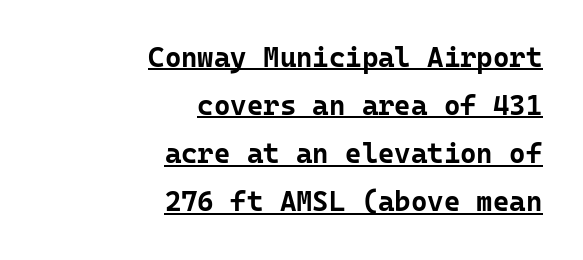
Q: Is the text bold? A: Yes.
Q: Is the text italic (slanted)? A: No, it is upright.
Q: Is the typeface a serif or a sans-serif typeface? A: Sans-serif.
Q: Is the text underlined? A: Yes.
Q: How is the paragraph aligned? A: Right-aligned.
Q: Is the spacing between letters normal or unusually wide? A: Normal.
Q: Width (condensed, normal, or wide)? A: Normal.
Q: Stroke contrast? A: Low.
Q: x-height? A: Medium.
Q: Monospaced? A: Yes.
